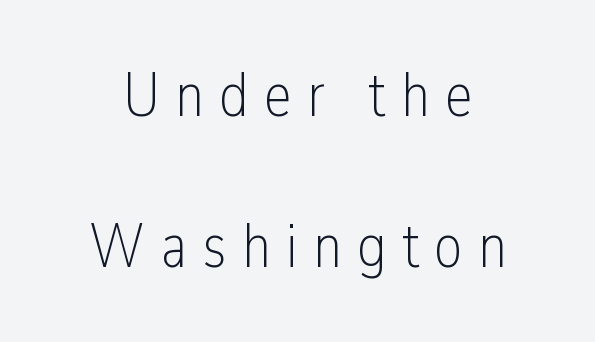
The image shows 62 px light, condensed sans-serif type, upright; set loose line spacing (2.43x), unusually wide letter spacing (+0.25 em), not underlined; low stroke contrast and a medium x-height.
